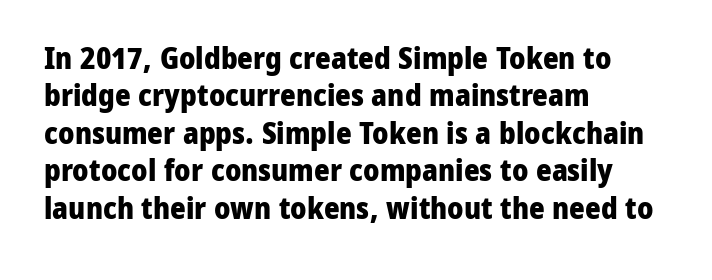
Q: Is the text bold? A: Yes.
Q: Is the text italic (slanted)? A: No, it is upright.
Q: Is the typeface a serif or a sans-serif typeface? A: Sans-serif.
Q: Is the text underlined? A: No.
Q: How is the paragraph aligned? A: Left-aligned.
Q: Is the spacing between letters normal or unusually wide? A: Normal.
Q: Is the spacing between lines tight, normal or loose? A: Normal.
Q: Width (condensed, normal, or wide)? A: Normal.
Q: Stroke contrast? A: Low.
Q: x-height? A: Medium.
Q: Monospaced? A: No.
